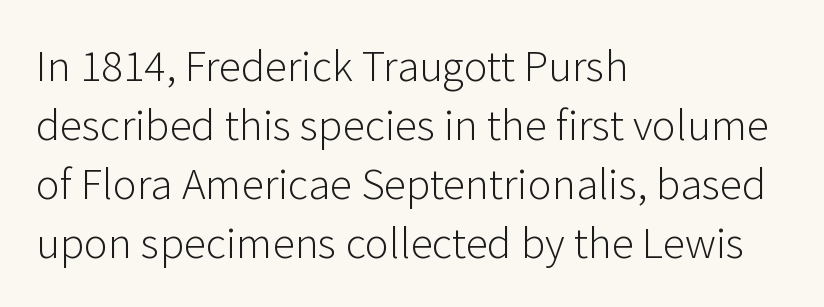
Between one letter and the next there's only the usual sliver of space. Upright lettering throughout. Descender tails drop into unmarked territory. Caption: face not bold, strokes unweighted. The face used here is proportionally spaced, like ordinary book or web type.
